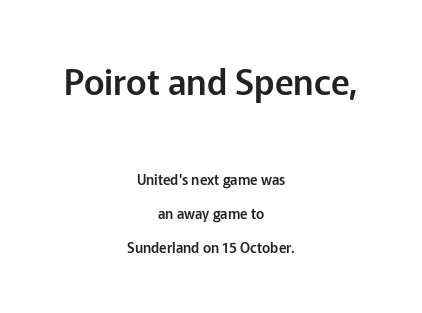
Short note: letters normally spaced. This sample has the flowing, uneven cadence of proportional lettering. A student would notice the top passage is typeset larger than what follows. Descenders hang freely into open space. How would I describe the line gaps? Wide and relaxed. Nothing sits at the stroke ends, so this counts as sans-serif.
